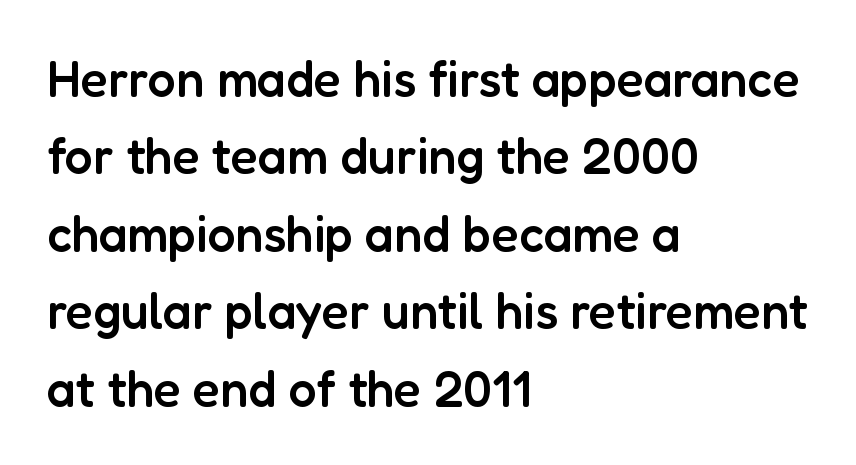
{"serif": "no", "italic": "no", "bold": "semi", "weight": "semibold", "width": "normal", "stroke_contrast": "low", "x_height": "medium", "monospaced": "no", "underline": "no", "align": "left", "line_spacing": "normal", "line_spacing_ratio": 1.55, "letter_spacing": "normal", "letter_spacing_em": 0.0, "glyph_px": 50}
